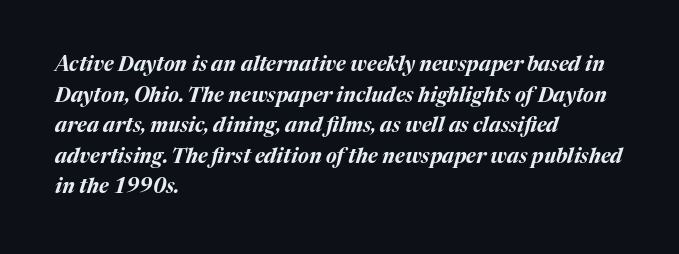
The image shows 20 px bold type, italic (leaning right); set left-aligned, normal line spacing (1.53x), normal letter spacing, not underlined.
